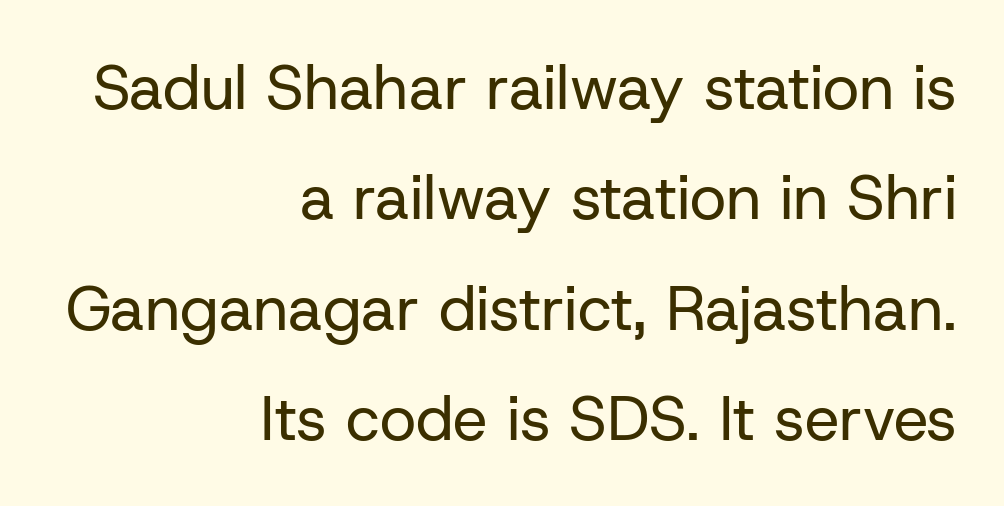
Weight: in the light-to-regular range. Horizontal alignment here is rightward, an uncommon choice for prose. The letters carry no serifs — their stems end cleanly without finishing strokes. Italic: no, the glyphs are upright roman.
